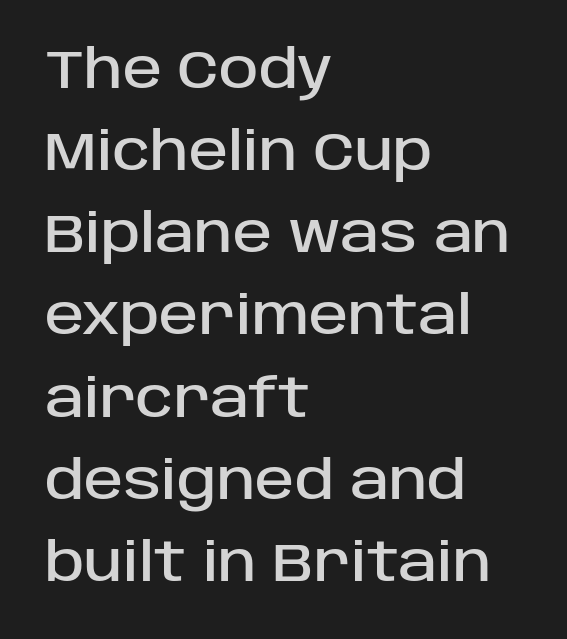
{"serif": "no", "italic": "no", "width": "normal", "stroke_contrast": "low", "x_height": "large", "monospaced": "no", "underline": "no", "align": "left", "line_spacing": "normal", "line_spacing_ratio": 1.55, "letter_spacing": "normal", "letter_spacing_em": 0.0, "glyph_px": 53}
